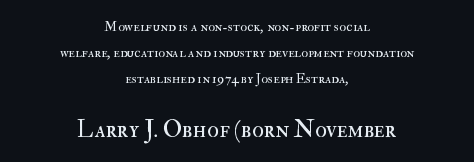
Q: Is the text bold? A: No.
Q: Is the text italic (slanted)? A: No, it is upright.
Q: Is the text underlined? A: No.
Q: How is the paragraph aligned? A: Centered.
Q: Is the spacing between letters normal or unusually wide? A: Normal.
Q: Which block of text is set in a larger size, the first (top) or the second (bottom)? A: The second (bottom) one.
